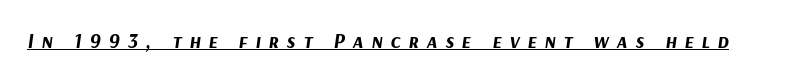
The typesetter has applied underlining to the passage shown. The typesetting leans heavy: a genuine bold. Rendered with sloped, italic letterforms. Someone cranked the tracking dial way up on this one.
